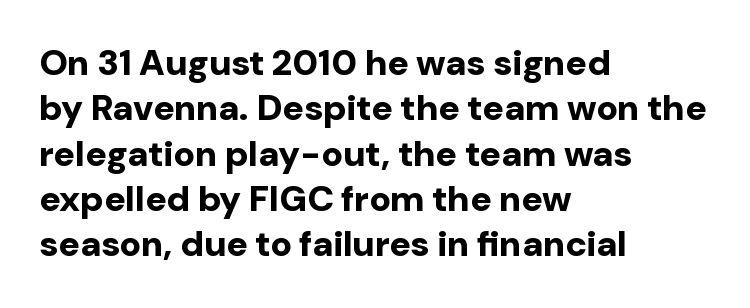
The image shows 36 px bold sans-serif type, upright; set left-aligned, normal line spacing (1.26x), normal letter spacing, not underlined; low stroke contrast and a medium x-height.
